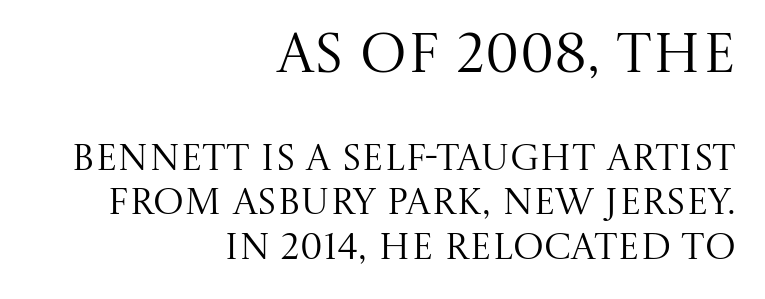
{"serif": "yes", "italic": "no", "bold": "no", "weight": "regular", "width": "normal", "stroke_contrast": "medium", "x_height": "large", "monospaced": "no", "underline": "no", "align": "right", "line_spacing_ratio": 1.21, "letter_spacing": "normal", "letter_spacing_em": 0.0, "larger_block": "first", "size_ratio": 1.51, "glyph_px": 56}
